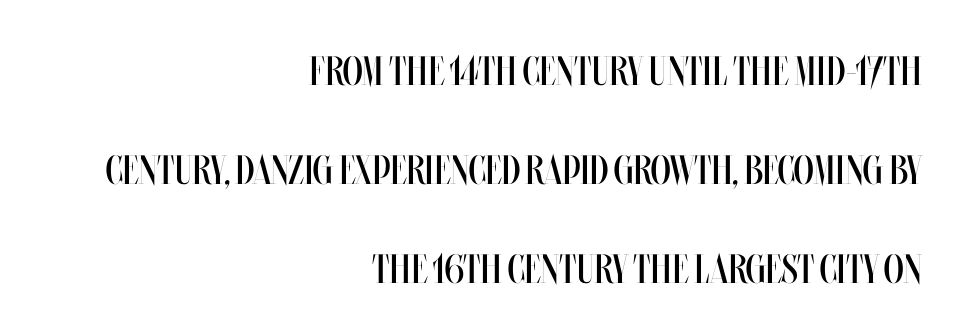
Q: Is the text bold? A: No.
Q: Is the text italic (slanted)? A: No, it is upright.
Q: Is the text underlined? A: No.
Q: How is the paragraph aligned? A: Right-aligned.
Q: Is the spacing between letters normal or unusually wide? A: Normal.
Q: Is the spacing between lines tight, normal or loose? A: Loose.
Q: Width (condensed, normal, or wide)? A: Condensed.
Q: Stroke contrast? A: Medium.
Q: x-height? A: Large.
Q: Monospaced? A: No.
